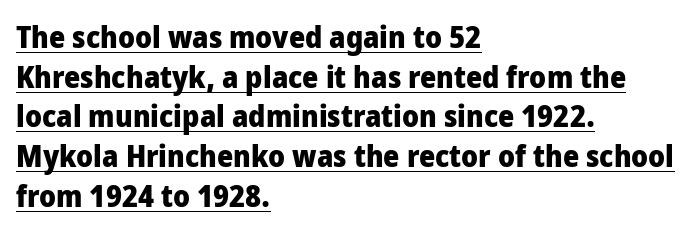
Q: Is the text bold? A: Yes.
Q: Is the text italic (slanted)? A: No, it is upright.
Q: Is the typeface a serif or a sans-serif typeface? A: Sans-serif.
Q: Is the text underlined? A: Yes.
Q: How is the paragraph aligned? A: Left-aligned.
Q: Is the spacing between letters normal or unusually wide? A: Normal.
Q: Is the spacing between lines tight, normal or loose? A: Normal.
Q: Width (condensed, normal, or wide)? A: Condensed.
Q: Stroke contrast? A: Low.
Q: x-height? A: Large.
Q: Monospaced? A: No.
